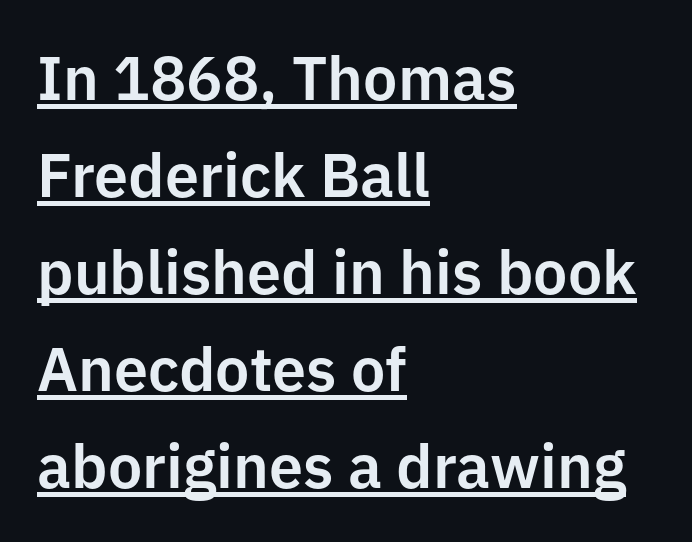
{"serif": "no", "italic": "no", "width": "normal", "stroke_contrast": "low", "x_height": "medium", "monospaced": "no", "underline": "yes", "align": "left", "line_spacing": "normal", "line_spacing_ratio": 1.59, "letter_spacing": "normal", "letter_spacing_em": 0.0, "glyph_px": 61}
